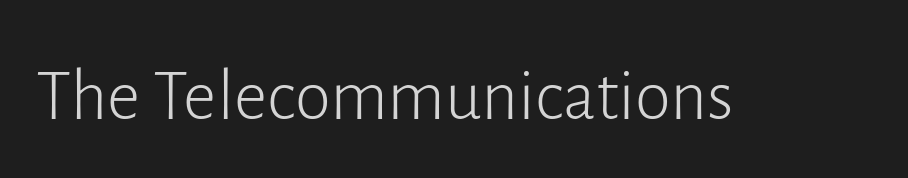
The image shows 73 px light sans-serif type, upright; set normal letter spacing, not underlined; low stroke contrast and a medium x-height.
